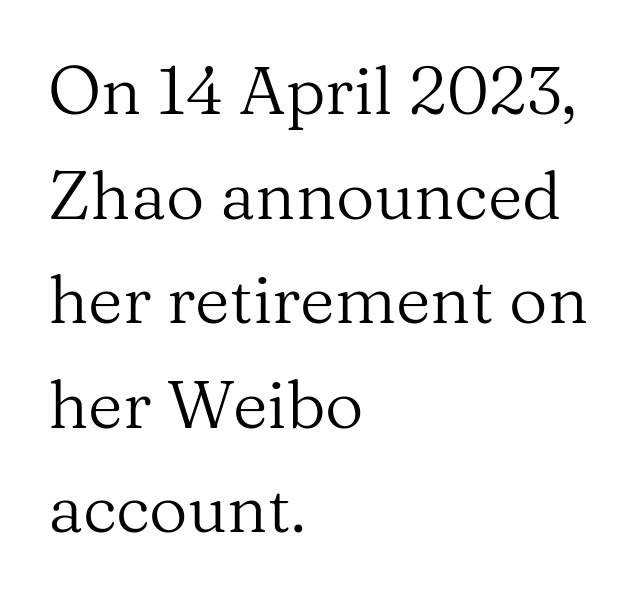
{"serif": "yes", "italic": "no", "bold": "no", "weight": "regular", "width": "normal", "stroke_contrast": "medium", "x_height": "medium", "monospaced": "no", "underline": "no", "align": "left", "line_spacing": "normal", "line_spacing_ratio": 1.56, "letter_spacing": "normal", "letter_spacing_em": 0.0, "glyph_px": 67}
